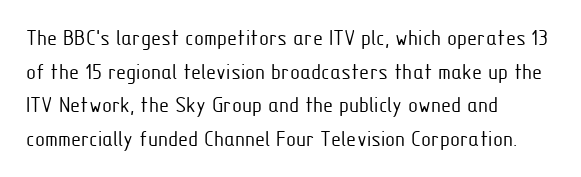
What stands out about the letter spacing? Nothing — it is the standard amount. Type without underlining. You can tell it's not italic because the verticals are truly vertical. Is there much room between lines? A standard amount, neither cramped nor airy.
